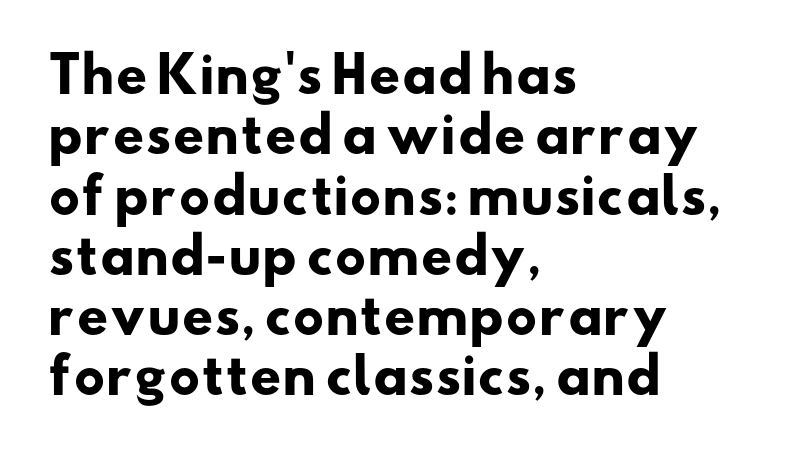
The image shows 49 px heavy, wide sans-serif type; set left-aligned, line spacing 1.23x, normal letter spacing, not underlined; low stroke contrast and a small x-height.
